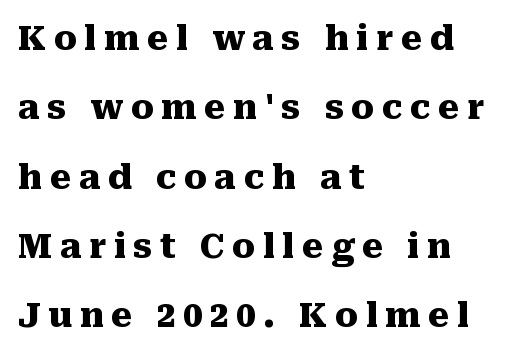
Ascenders rise straight up at ninety degrees. The rendering uses a bold face; every stroke is thick and dark. Look at the tracking — it's clearly loosened, letters drifting apart. Whoever set this chose breathing room over compactness in the vertical rhythm. Has an underline been added? It has not.
